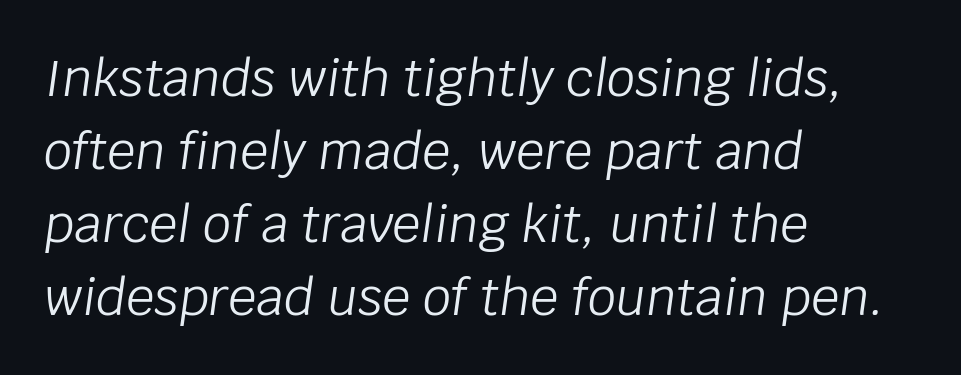
The image shows 50 px light type, italic (leaning right); set left-aligned, normal line spacing (1.46x), normal letter spacing, not underlined; low stroke contrast and a large x-height.
